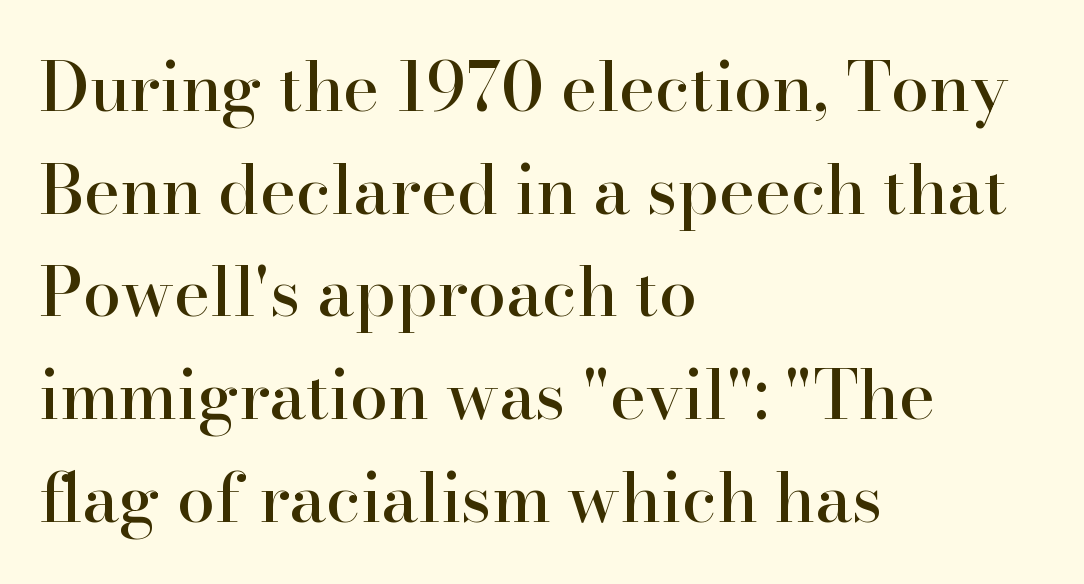
{"serif": "yes", "italic": "no", "width": "normal", "stroke_contrast": "high", "x_height": "small", "monospaced": "no", "underline": "no", "align": "left", "line_spacing": "normal", "line_spacing_ratio": 1.51, "letter_spacing": "normal", "letter_spacing_em": 0.0, "glyph_px": 68}
